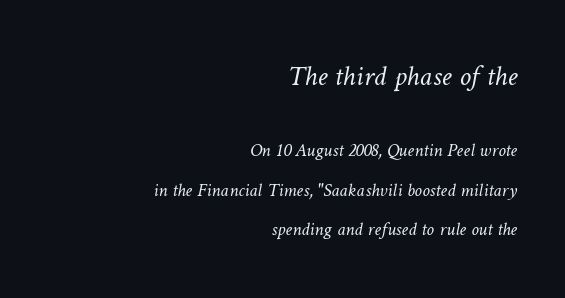
In terms of leading, this rendering errs on the spacious side. Is this a fixed-width face? No — the glyphs have proportional, varying widths. Bold? No — there's no thickening of the strokes. Horizontal alignment here is rightward, an uncommon choice for prose.
